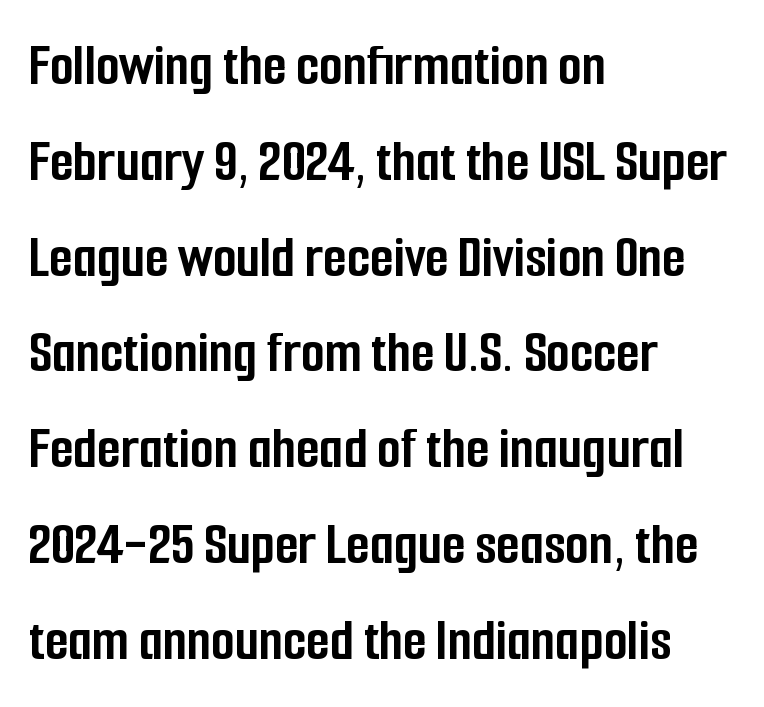
Q: Is the text bold? A: Yes.
Q: Is the text italic (slanted)? A: No, it is upright.
Q: Is the typeface a serif or a sans-serif typeface? A: Sans-serif.
Q: Is the text underlined? A: No.
Q: How is the paragraph aligned? A: Left-aligned.
Q: Is the spacing between letters normal or unusually wide? A: Normal.
Q: Is the spacing between lines tight, normal or loose? A: Normal.
Q: Width (condensed, normal, or wide)? A: Condensed.
Q: Stroke contrast? A: Low.
Q: x-height? A: Medium.
Q: Monospaced? A: No.
